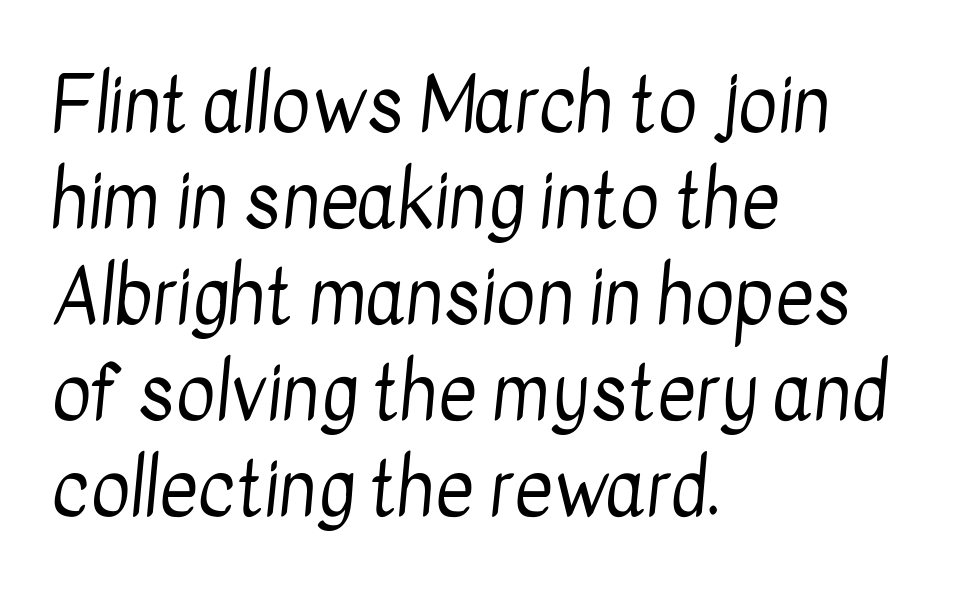
{"serif": "no", "bold": "no", "weight": "regular", "width": "condensed", "stroke_contrast": "low", "x_height": "medium", "monospaced": "no", "underline": "no", "align": "left", "line_spacing": "normal", "line_spacing_ratio": 1.28, "letter_spacing": "normal", "letter_spacing_em": 0.0, "glyph_px": 75}
